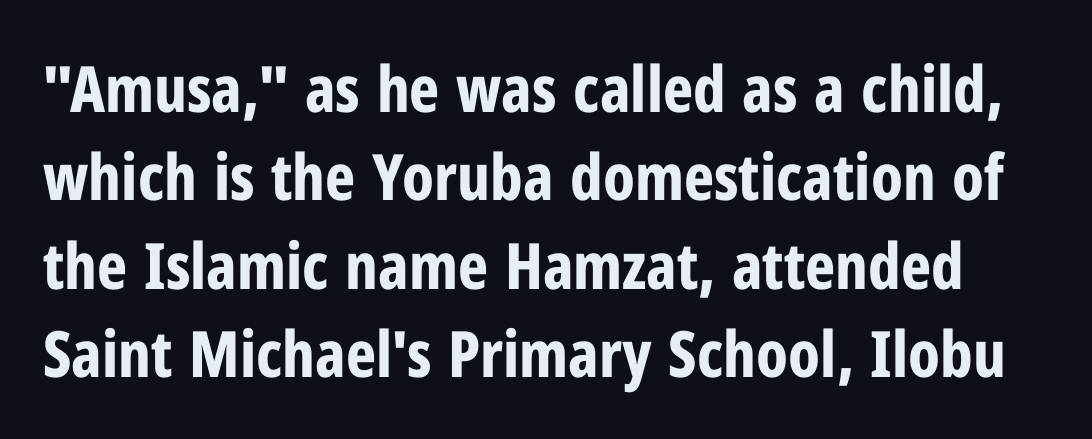
The letterforms sit shoulder to shoulder at normal distance. Compared with an ordinary text face, these strokes are far heavier — a full bold. The foot of each line stays bare and open. Note: no serifs on the glyphs. The designer left line spacing at the default. Is this a fixed-width face? No — the glyphs have proportional, varying widths.
